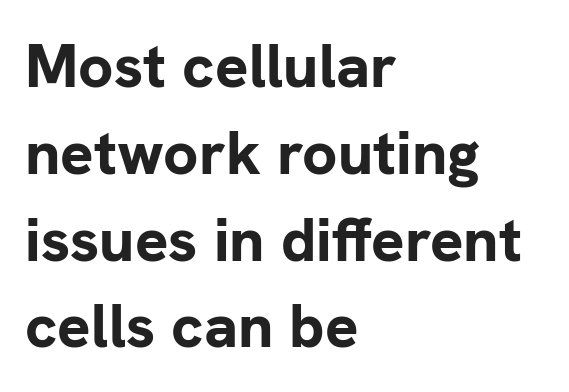
The letters sit at their default tracking, neither squeezed nor spread. Teacher's note: observe the even left margin — that is flush-left alignment. Weight check: bold — yes, fully. The font's upright variant was chosen for this text. Each new line begins a customary step beneath the previous one. A sans-serif font was chosen for this passage.
